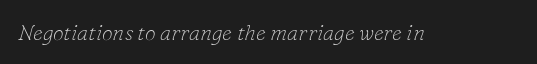
The characters are drawn with everyday or finer stroke widths. You could call the tracking neutral — neither tight nor loose. Descender tails drop into unmarked territory. The axis of the letterforms is tilted away from vertical.
